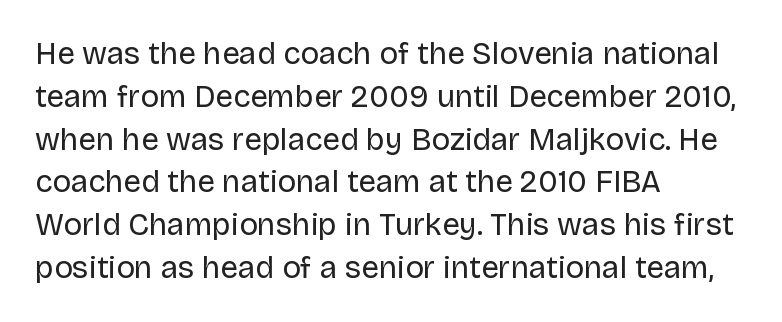
The image shows 31 px regular-weight sans-serif type, upright; set left-aligned, normal line spacing (1.38x), normal letter spacing, not underlined; low stroke contrast and a large x-height.
